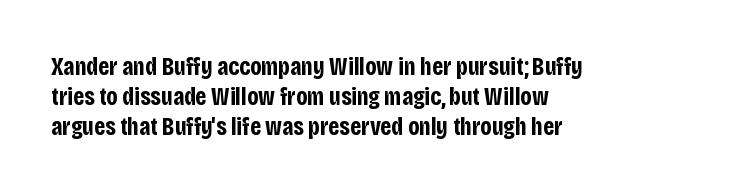
Q: Is the text bold? A: Yes.
Q: Is the text italic (slanted)? A: No, it is upright.
Q: Is the text underlined? A: No.
Q: How is the paragraph aligned? A: Left-aligned.
Q: Is the spacing between letters normal or unusually wide? A: Normal.
